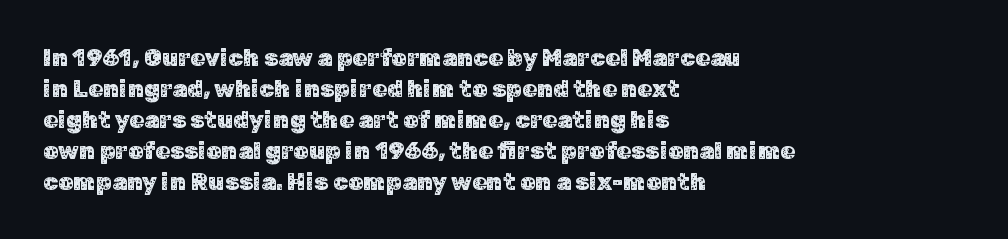
{"italic": "no", "underline": "no", "align": "left", "line_spacing": "normal", "line_spacing_ratio": 1.29, "letter_spacing": "normal", "letter_spacing_em": 0.0, "glyph_px": 24}
